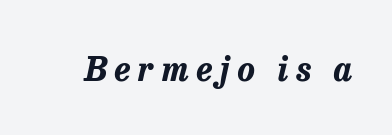
The image shows 33 px bold type, italic (leaning right); set unusually wide letter spacing (+0.23 em), not underlined; low stroke contrast and a medium x-height.
